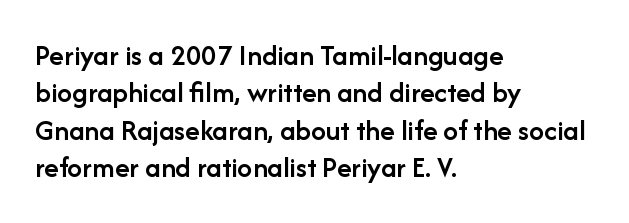
{"serif": "no", "italic": "no", "bold": "semi", "weight": "semibold", "width": "normal", "stroke_contrast": "low", "x_height": "medium", "monospaced": "no", "underline": "no", "align": "left", "line_spacing": "normal", "line_spacing_ratio": 1.25, "letter_spacing": "normal", "letter_spacing_em": 0.0, "glyph_px": 30}
